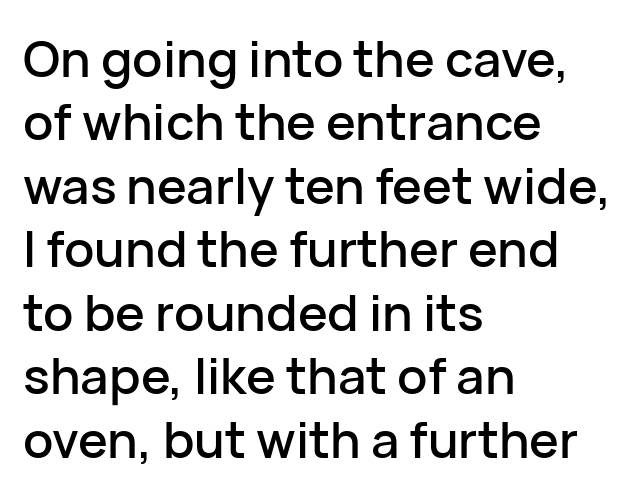
Q: Is the text italic (slanted)? A: No, it is upright.
Q: Is the typeface a serif or a sans-serif typeface? A: Sans-serif.
Q: Is the text underlined? A: No.
Q: How is the paragraph aligned? A: Left-aligned.
Q: Is the spacing between letters normal or unusually wide? A: Normal.
Q: Is the spacing between lines tight, normal or loose? A: Normal.
Q: Width (condensed, normal, or wide)? A: Normal.
Q: Stroke contrast? A: Low.
Q: x-height? A: Medium.
Q: Monospaced? A: No.
